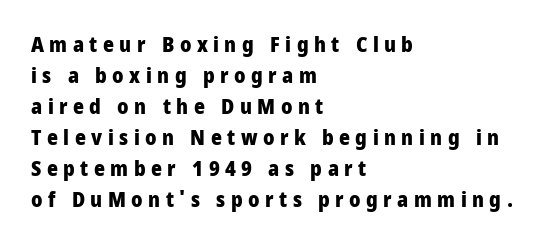
Quick note: interline space is typical. You can tell it's not italic because the verticals are truly vertical. Spacing between characters has been opened up far beyond the box default. Stroke thickness is high; the sample reads as a true bold. A student would call this left alignment; a typographer would say flush left, rag right. Nobody drew a line under any word here.
